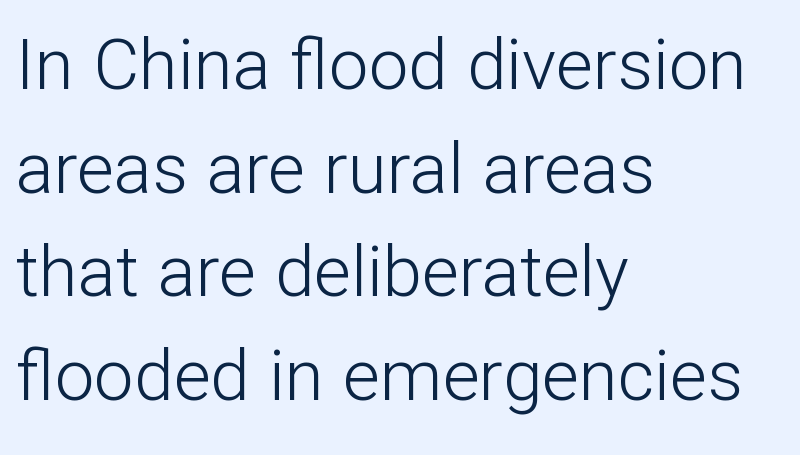
Q: Is the text bold? A: No.
Q: Is the text italic (slanted)? A: No, it is upright.
Q: Is the typeface a serif or a sans-serif typeface? A: Sans-serif.
Q: Is the text underlined? A: No.
Q: How is the paragraph aligned? A: Left-aligned.
Q: Is the spacing between letters normal or unusually wide? A: Normal.
Q: Is the spacing between lines tight, normal or loose? A: Normal.
Q: Width (condensed, normal, or wide)? A: Normal.
Q: Stroke contrast? A: Low.
Q: x-height? A: Medium.
Q: Monospaced? A: No.
